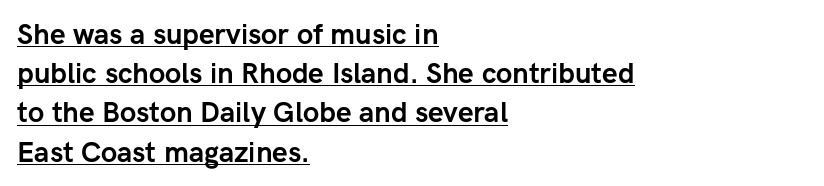
Letterform terminals end flat and unadorned throughout the passage. The rendering uses the underline text-decoration. Is the letter spacing exaggerated? No — it looks like the ordinary default. A typesetter would call this leading conventional body-copy spacing.
